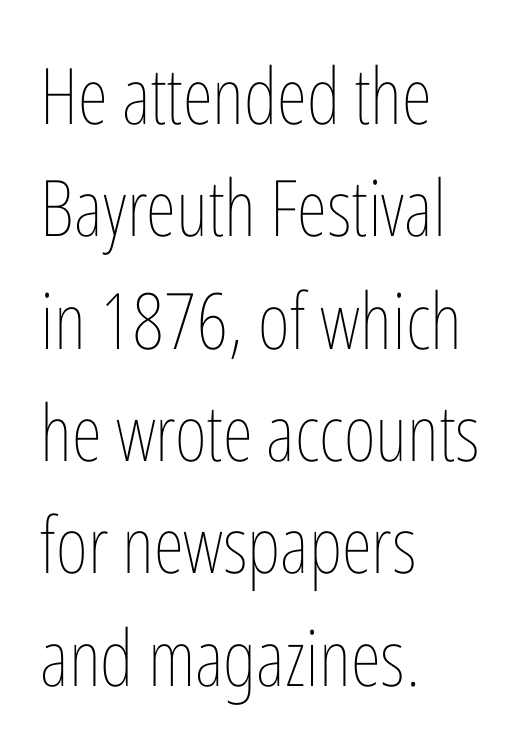
Q: Is the text bold? A: No.
Q: Is the text italic (slanted)? A: No, it is upright.
Q: Is the text underlined? A: No.
Q: How is the paragraph aligned? A: Left-aligned.
Q: Is the spacing between letters normal or unusually wide? A: Normal.
Q: Is the spacing between lines tight, normal or loose? A: Normal.
Q: Width (condensed, normal, or wide)? A: Condensed.
Q: Stroke contrast? A: Low.
Q: x-height? A: Medium.
Q: Monospaced? A: No.
